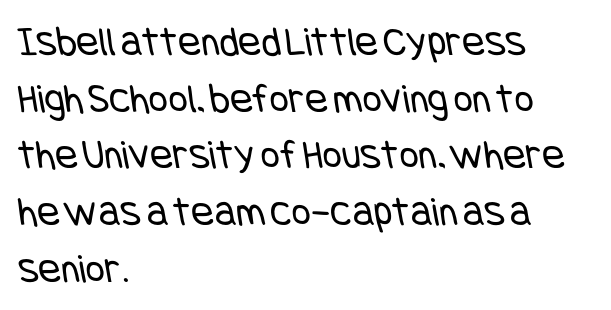
Q: Is the text bold? A: No.
Q: Is the typeface a serif or a sans-serif typeface? A: Sans-serif.
Q: Is the text underlined? A: No.
Q: How is the paragraph aligned? A: Left-aligned.
Q: Is the spacing between letters normal or unusually wide? A: Normal.
Q: Is the spacing between lines tight, normal or loose? A: Normal.
Q: Width (condensed, normal, or wide)? A: Condensed.
Q: Stroke contrast? A: Low.
Q: x-height? A: Large.
